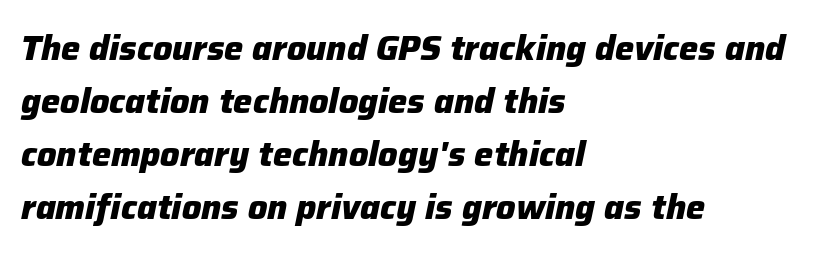
The image shows 34 px heavy type, italic (leaning right); set left-aligned, normal line spacing (1.56x), normal letter spacing, not underlined; low stroke contrast and a medium x-height.
